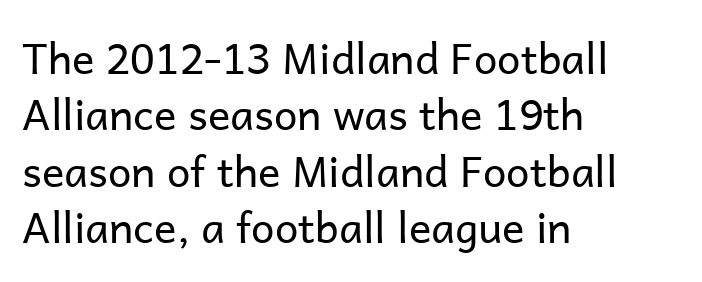
Examine the stroke ends and you'll find no serifs. A typesetter would call this proportional, since set widths differ per character. Lines of text with bare space underneath. In terms of letterspacing, this is plain default setting. One glance says typical: line gaps are just what's usual.
